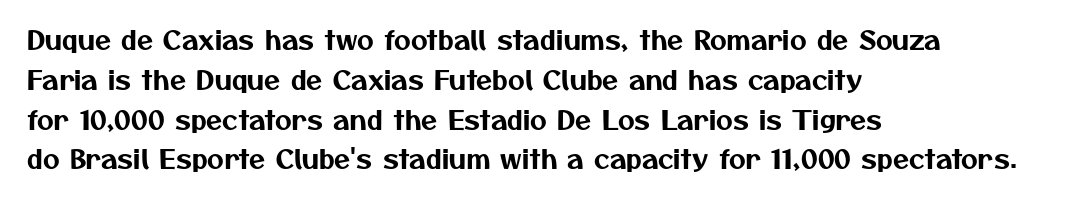
Successive baselines arrive at the customary interval. No extra tracking has been applied to these lines. Reading down the block, your eye returns to a fixed left position each line. The foot of each line stays bare and open.
